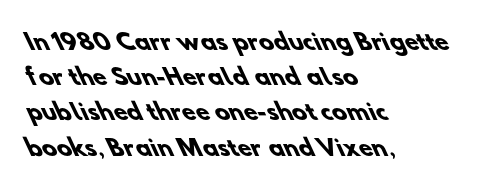
Honestly, the letter spacing is just normal — you wouldn't notice it. Typographic density is high because the face is bold. Line starts are locked; line ends wander. Summary of vertical rhythm: regular, with standard interline spacing. Glance below the letters and you will spot only blank space.
